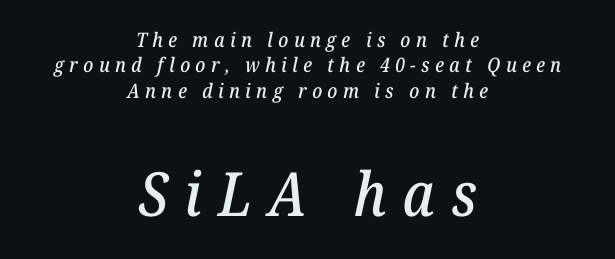
Q: Is the text italic (slanted)? A: Yes, it leans right by about 12 degrees.
Q: Is the typeface a serif or a sans-serif typeface? A: Serif.
Q: Is the text underlined? A: No.
Q: How is the paragraph aligned? A: Centered.
Q: Is the spacing between letters normal or unusually wide? A: Unusually wide.
Q: Is the spacing between lines tight, normal or loose? A: Normal.
Q: Which block of text is set in a larger size, the first (top) or the second (bottom)? A: The second (bottom) one.
Q: Width (condensed, normal, or wide)? A: Normal.
Q: Stroke contrast? A: Low.
Q: x-height? A: Medium.
Q: Monospaced? A: No.
